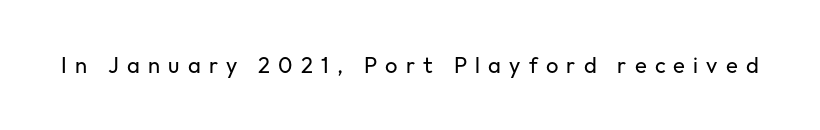
Only glyphs here, with clear space below each row. No extra ink here — the face is not bold. Letter spacing: wide. The typography opts for an upright posture over an oblique one.
